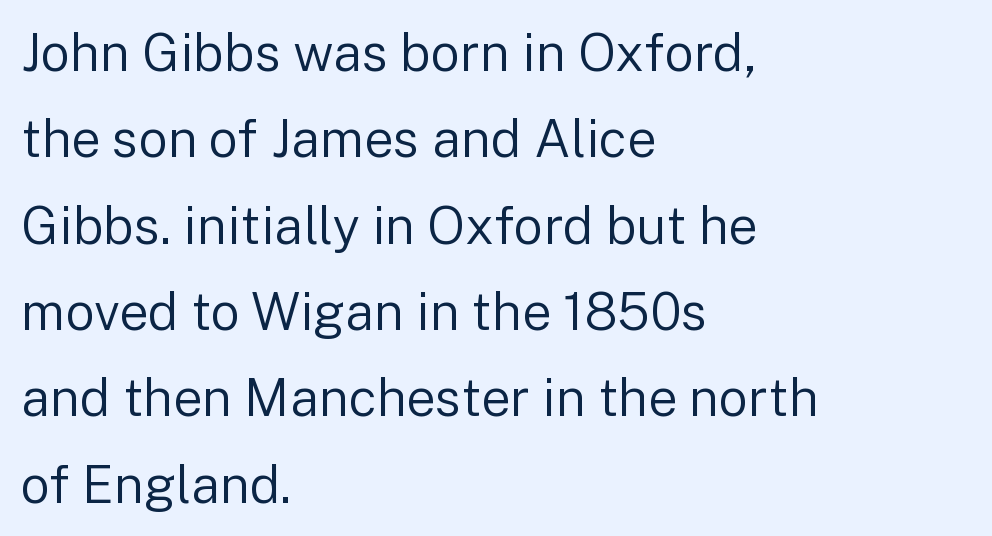
Q: Is the text bold? A: No.
Q: Is the text italic (slanted)? A: No, it is upright.
Q: Is the typeface a serif or a sans-serif typeface? A: Sans-serif.
Q: Is the text underlined? A: No.
Q: How is the paragraph aligned? A: Left-aligned.
Q: Is the spacing between letters normal or unusually wide? A: Normal.
Q: Is the spacing between lines tight, normal or loose? A: Normal.
Q: Width (condensed, normal, or wide)? A: Normal.
Q: Stroke contrast? A: Low.
Q: x-height? A: Medium.
Q: Monospaced? A: No.
